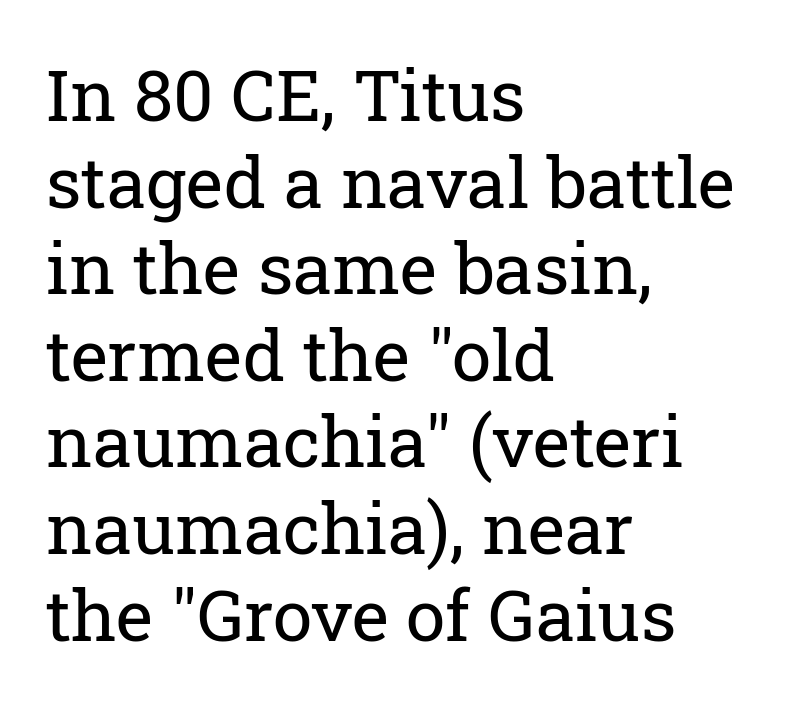
Q: Is the text bold? A: No.
Q: Is the text italic (slanted)? A: No, it is upright.
Q: Is the typeface a serif or a sans-serif typeface? A: Serif.
Q: Is the text underlined? A: No.
Q: How is the paragraph aligned? A: Left-aligned.
Q: Is the spacing between letters normal or unusually wide? A: Normal.
Q: Width (condensed, normal, or wide)? A: Normal.
Q: Stroke contrast? A: Low.
Q: x-height? A: Medium.
Q: Monospaced? A: No.
